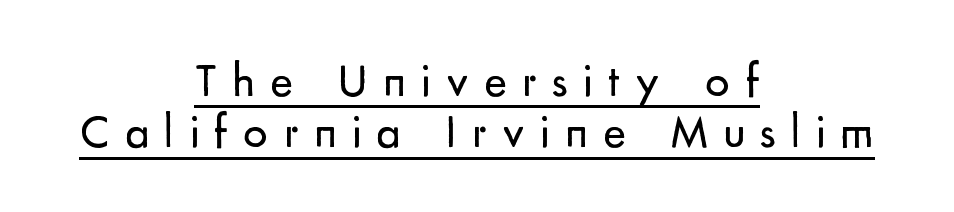
The rendering inserts visible extra space after every character. Rows of type sit shoulder to shoulder in the vertical direction. The string is rendered with underlining switched on. The axis of the letterforms is exactly vertical. One-word summary of the alignment: center.
